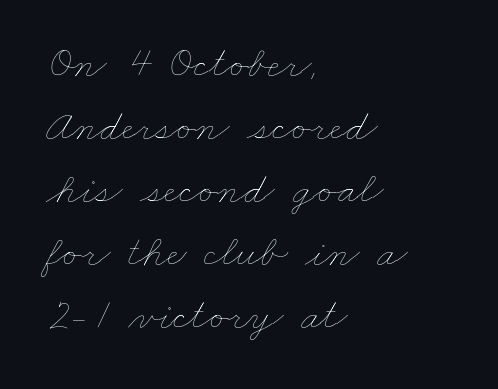
{"bold": "no", "weight": "thin", "width": "wide", "stroke_contrast": "low", "x_height": "small", "monospaced": "no", "underline": "no", "align": "left", "line_spacing": "normal", "line_spacing_ratio": 1.43, "letter_spacing": "normal", "letter_spacing_em": 0.0, "glyph_px": 44}
